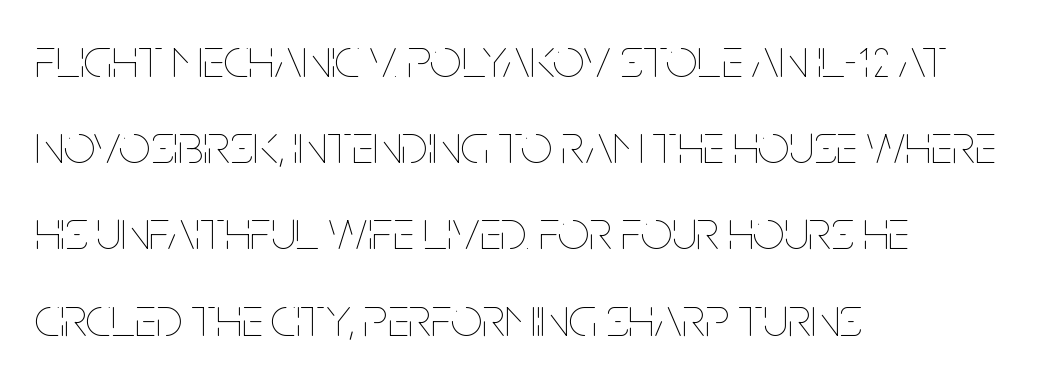
{"italic": "no", "bold": "no", "weight": "thin", "width": "condensed", "stroke_contrast": "low", "x_height": "large", "monospaced": "no", "underline": "no", "align": "left", "line_spacing": "normal", "line_spacing_ratio": 1.54, "letter_spacing": "normal", "letter_spacing_em": 0.0, "glyph_px": 56}
